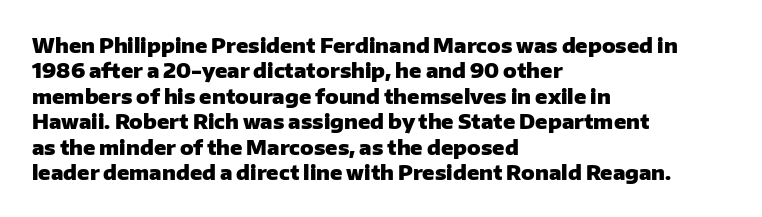
The image shows 20 px bold type, upright; set left-aligned, normal line spacing (1.27x), normal letter spacing, not underlined.
